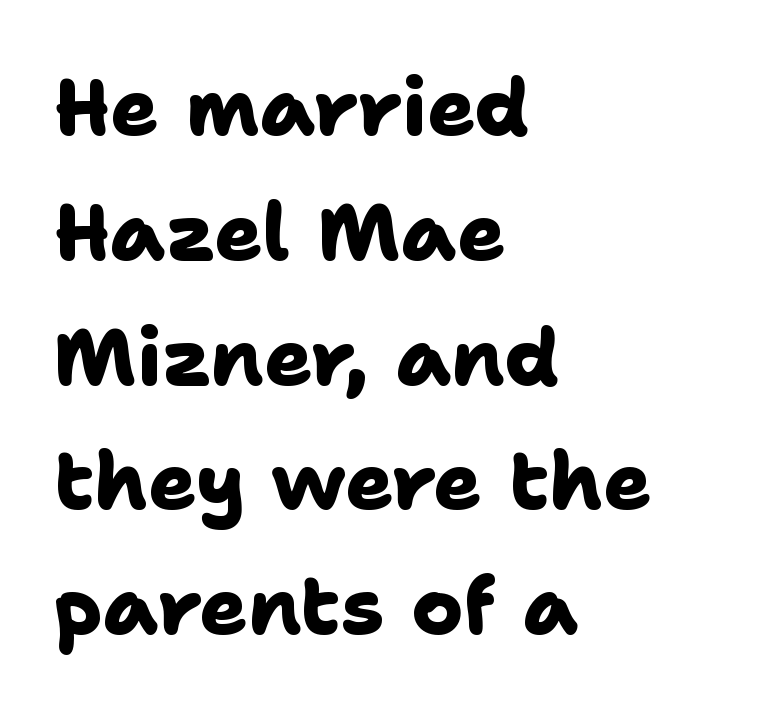
Q: Is the text bold? A: Yes.
Q: Is the typeface a serif or a sans-serif typeface? A: Sans-serif.
Q: Is the text underlined? A: No.
Q: How is the paragraph aligned? A: Left-aligned.
Q: Is the spacing between letters normal or unusually wide? A: Normal.
Q: Is the spacing between lines tight, normal or loose? A: Normal.
Q: Width (condensed, normal, or wide)? A: Normal.
Q: Stroke contrast? A: Low.
Q: x-height? A: Medium.
Q: Monospaced? A: No.
